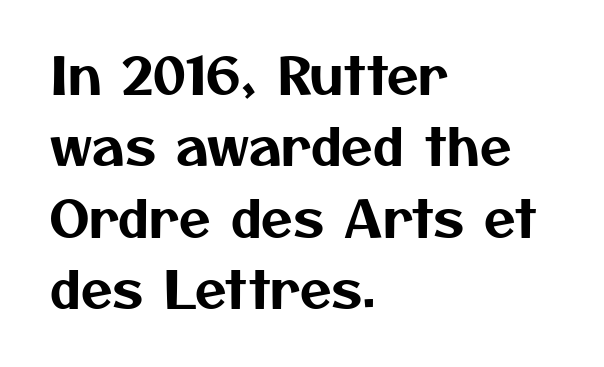
The image shows 51 px sans-serif type; set left-aligned, normal line spacing (1.4x), normal letter spacing, not underlined; medium stroke contrast and a medium x-height.
